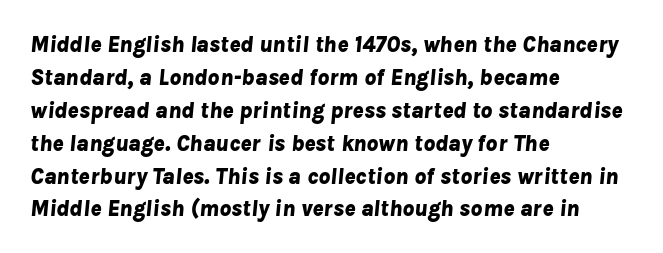
Q: Is the text bold? A: Yes.
Q: Is the text italic (slanted)? A: Yes, it leans right by about 8 degrees.
Q: Is the text underlined? A: No.
Q: How is the paragraph aligned? A: Left-aligned.
Q: Is the spacing between letters normal or unusually wide? A: Normal.
Q: Is the spacing between lines tight, normal or loose? A: Normal.
